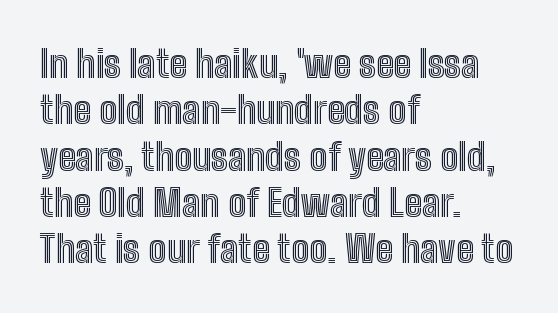
Q: Is the text italic (slanted)? A: No, it is upright.
Q: Is the text underlined? A: No.
Q: How is the paragraph aligned? A: Left-aligned.
Q: Is the spacing between letters normal or unusually wide? A: Normal.
Q: Width (condensed, normal, or wide)? A: Condensed.
Q: x-height? A: Medium.
Q: Monospaced? A: No.
